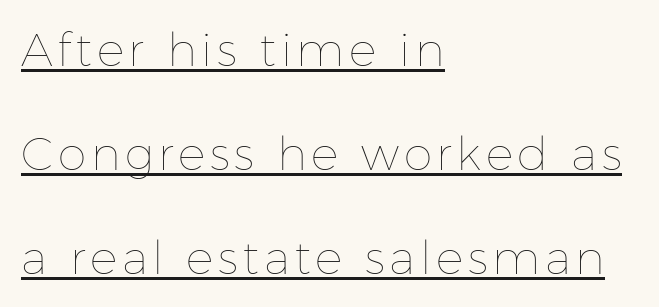
{"italic": "no", "bold": "no", "weight": "thin", "width": "normal", "stroke_contrast": "low", "x_height": "medium", "monospaced": "no", "underline": "yes", "align": "left", "line_spacing": "loose", "line_spacing_ratio": 2.26, "glyph_px": 46}
